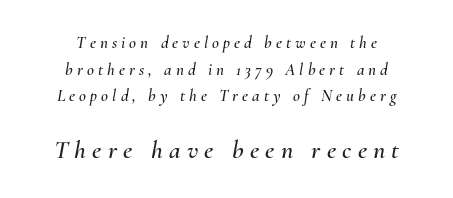
Q: Is the text italic (slanted)? A: Yes, it leans right by about 10 degrees.
Q: Is the text underlined? A: No.
Q: How is the paragraph aligned? A: Centered.
Q: Is the spacing between letters normal or unusually wide? A: Unusually wide.
Q: Is the spacing between lines tight, normal or loose? A: Normal.
Q: Which block of text is set in a larger size, the first (top) or the second (bottom)? A: The second (bottom) one.
